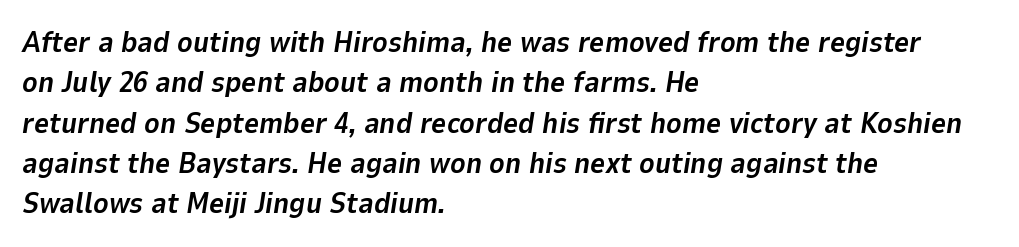
The image shows 29 px bold type, italic (leaning right); set left-aligned, normal line spacing (1.39x), normal letter spacing, not underlined; low stroke contrast and a medium x-height.
